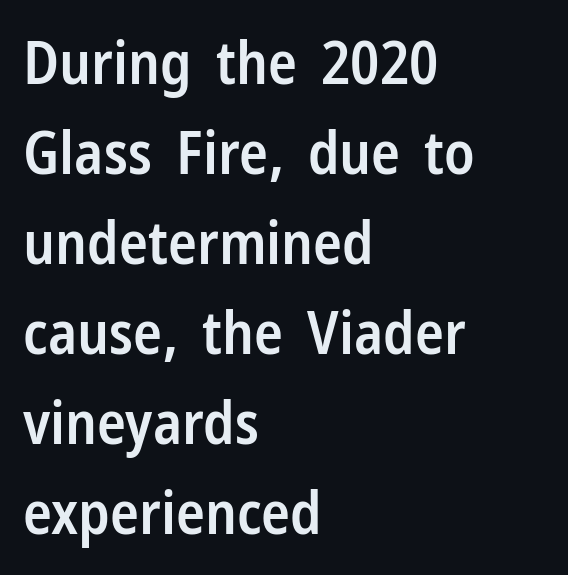
The image shows 60 px semibold, condensed sans-serif type, upright; set left-aligned, normal line spacing (1.5x), normal letter spacing, not underlined; low stroke contrast and a medium x-height.
